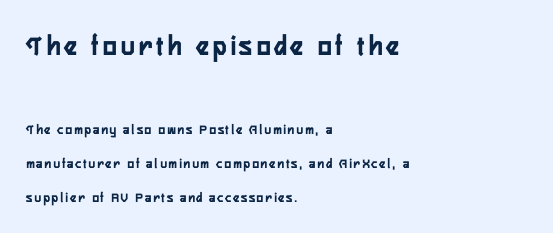
Q: Is the text bold? A: Yes.
Q: Is the text italic (slanted)? A: No, it is upright.
Q: Is the typeface a serif or a sans-serif typeface? A: Sans-serif.
Q: Is the text underlined? A: No.
Q: How is the paragraph aligned? A: Left-aligned.
Q: Is the spacing between lines tight, normal or loose? A: Loose.
Q: Which block of text is set in a larger size, the first (top) or the second (bottom)? A: The first (top) one.
Q: Width (condensed, normal, or wide)? A: Condensed.
Q: Stroke contrast? A: Low.
Q: x-height? A: Medium.
Q: Monospaced? A: No.
